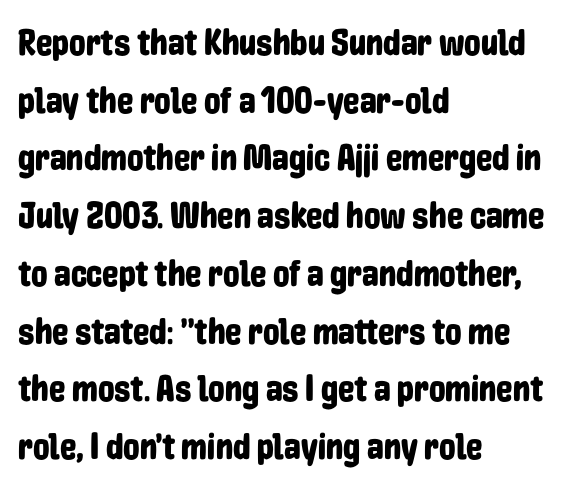
The image shows 37 px condensed sans-serif type, upright; set left-aligned, normal line spacing (1.56x), normal letter spacing, not underlined; low stroke contrast and a medium x-height.
